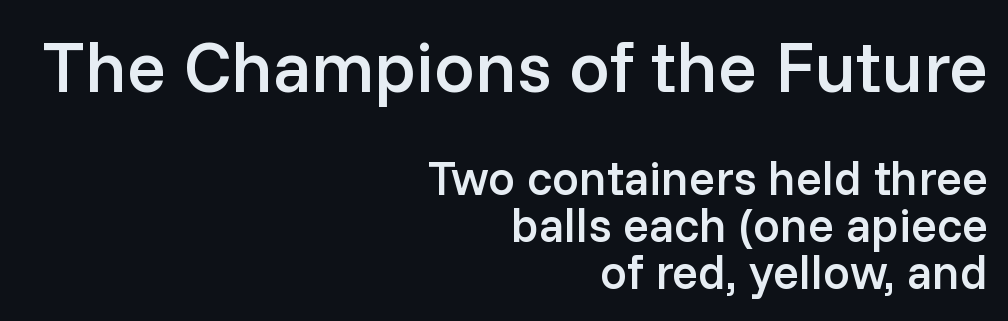
Set as a demibold, roughly 600 on the weight scale. Do the characters align in a grid? No, the font is proportional. Posture: straight, roman, zero tilt. What kind of face is this? One without serifs — a sans.
